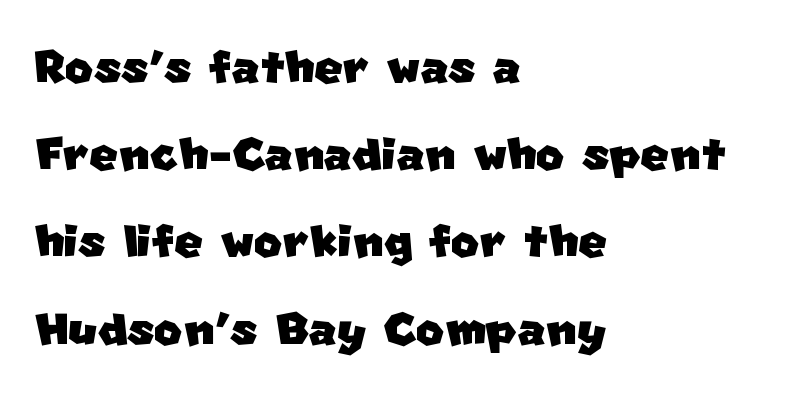
Q: Is the typeface a serif or a sans-serif typeface? A: Sans-serif.
Q: Is the text underlined? A: No.
Q: How is the paragraph aligned? A: Left-aligned.
Q: Is the spacing between letters normal or unusually wide? A: Normal.
Q: Is the spacing between lines tight, normal or loose? A: Normal.
Q: Width (condensed, normal, or wide)? A: Normal.
Q: Stroke contrast? A: Low.
Q: x-height? A: Large.
Q: Monospaced? A: No.
